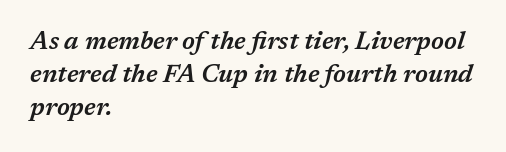
The image shows 25 px text type, italic (leaning right); set left-aligned, normal line spacing (1.32x), normal letter spacing, not underlined.
